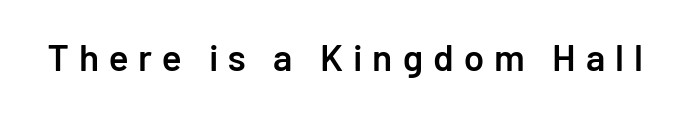
The passage shown is typed in a proportional face where columns would drift. Semibold letterforms, between regular and bold. The letters stand upright; this is a roman face. Font category for this specimen: sans-serif.
